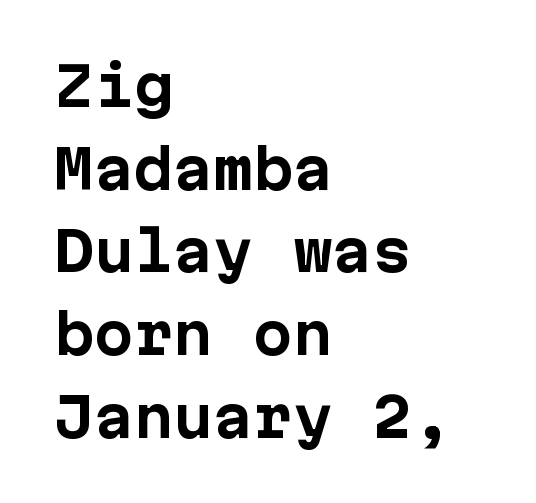
The image shows 53 px bold sans-serif type, upright, monospaced; set left-aligned, normal line spacing (1.56x), normal letter spacing, not underlined; low stroke contrast and a medium x-height.
